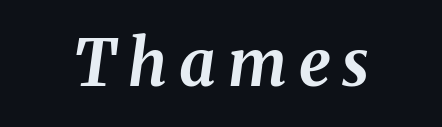
{"italic": "yes", "lean": "right", "slant_degrees": 8, "bold": "yes", "weight": "bold", "width": "normal", "stroke_contrast": "medium", "x_height": "medium", "monospaced": "no", "underline": "no", "align": "center", "glyph_px": 64}
